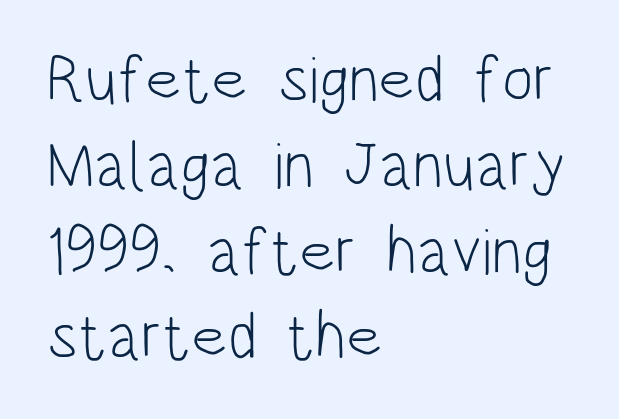
Q: Is the text bold? A: No.
Q: Is the text italic (slanted)? A: No, it is upright.
Q: Is the typeface a serif or a sans-serif typeface? A: Sans-serif.
Q: Is the text underlined? A: No.
Q: How is the paragraph aligned? A: Left-aligned.
Q: Is the spacing between letters normal or unusually wide? A: Normal.
Q: Is the spacing between lines tight, normal or loose? A: Normal.
Q: Width (condensed, normal, or wide)? A: Condensed.
Q: Stroke contrast? A: Low.
Q: x-height? A: Large.
Q: Monospaced? A: No.
